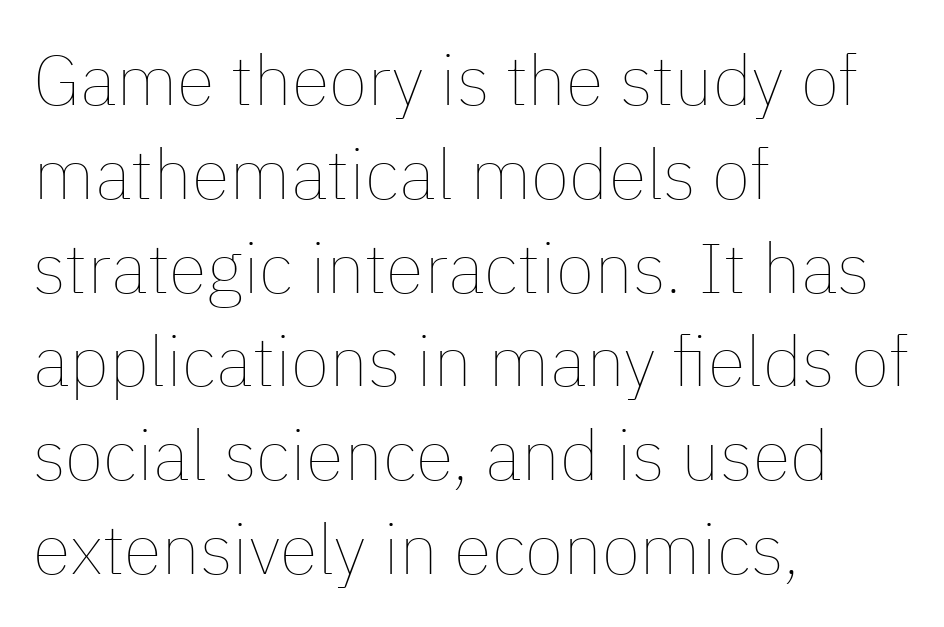
Q: Is the text bold? A: No.
Q: Is the text italic (slanted)? A: No, it is upright.
Q: Is the text underlined? A: No.
Q: How is the paragraph aligned? A: Left-aligned.
Q: Is the spacing between letters normal or unusually wide? A: Normal.
Q: Is the spacing between lines tight, normal or loose? A: Normal.
Q: Width (condensed, normal, or wide)? A: Normal.
Q: Stroke contrast? A: Low.
Q: x-height? A: Medium.
Q: Monospaced? A: No.
